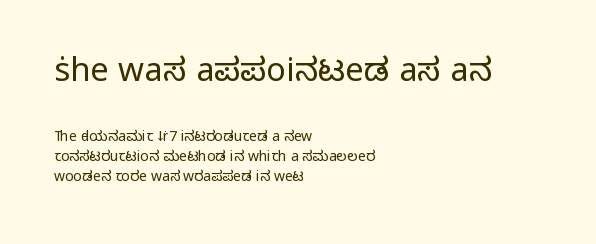
The image shows 33 px light sans-serif type, upright; set left-aligned, normal line spacing (1.46x), normal letter spacing, not underlined; the first (top) block is 2.36x larger; low stroke contrast and a medium x-height.
